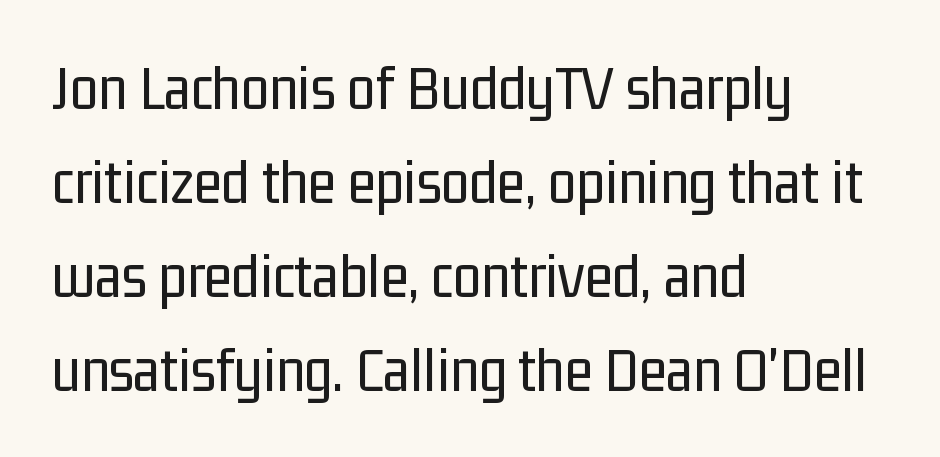
Q: Is the text bold? A: No.
Q: Is the text italic (slanted)? A: No, it is upright.
Q: Is the typeface a serif or a sans-serif typeface? A: Sans-serif.
Q: Is the text underlined? A: No.
Q: How is the paragraph aligned? A: Left-aligned.
Q: Is the spacing between letters normal or unusually wide? A: Normal.
Q: Is the spacing between lines tight, normal or loose? A: Normal.
Q: Width (condensed, normal, or wide)? A: Condensed.
Q: Stroke contrast? A: Low.
Q: x-height? A: Medium.
Q: Monospaced? A: No.
